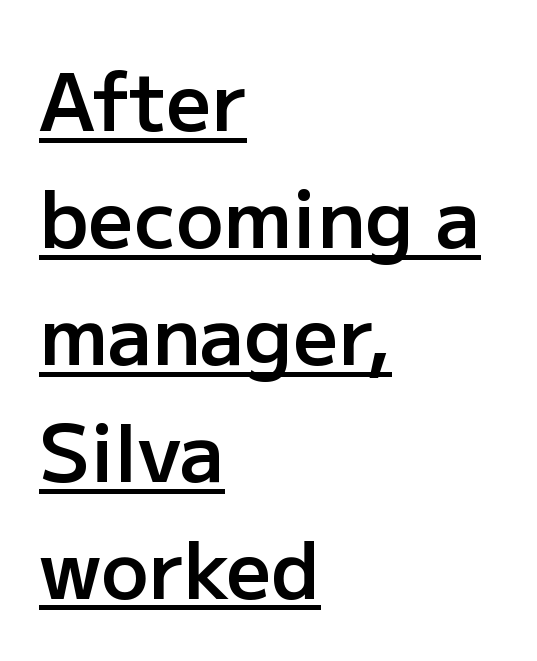
Q: Is the text bold? A: Semi-bold.
Q: Is the text italic (slanted)? A: No, it is upright.
Q: Is the typeface a serif or a sans-serif typeface? A: Sans-serif.
Q: Is the text underlined? A: Yes.
Q: How is the paragraph aligned? A: Left-aligned.
Q: Is the spacing between letters normal or unusually wide? A: Normal.
Q: Is the spacing between lines tight, normal or loose? A: Normal.
Q: Width (condensed, normal, or wide)? A: Normal.
Q: Stroke contrast? A: Low.
Q: x-height? A: Medium.
Q: Monospaced? A: No.
